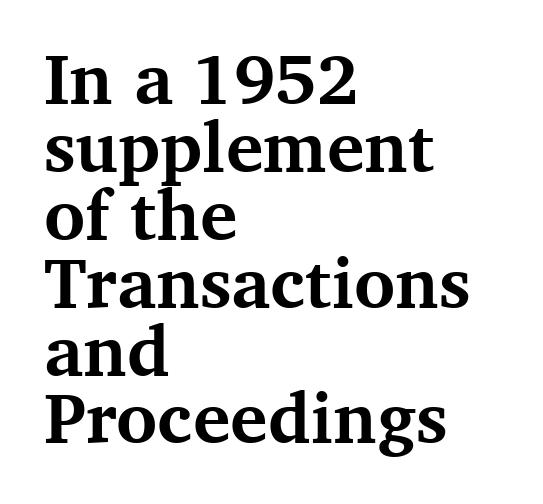
The image shows 70 px bold serif type, upright; set left-aligned, tight line spacing (0.97x), normal letter spacing, not underlined; medium stroke contrast and a medium x-height.
